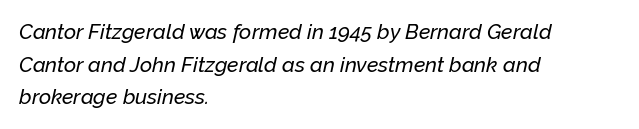
Q: Is the text italic (slanted)? A: Yes, it leans right by about 12 degrees.
Q: Is the text underlined? A: No.
Q: How is the paragraph aligned? A: Left-aligned.
Q: Is the spacing between letters normal or unusually wide? A: Normal.
Q: Is the spacing between lines tight, normal or loose? A: Normal.
